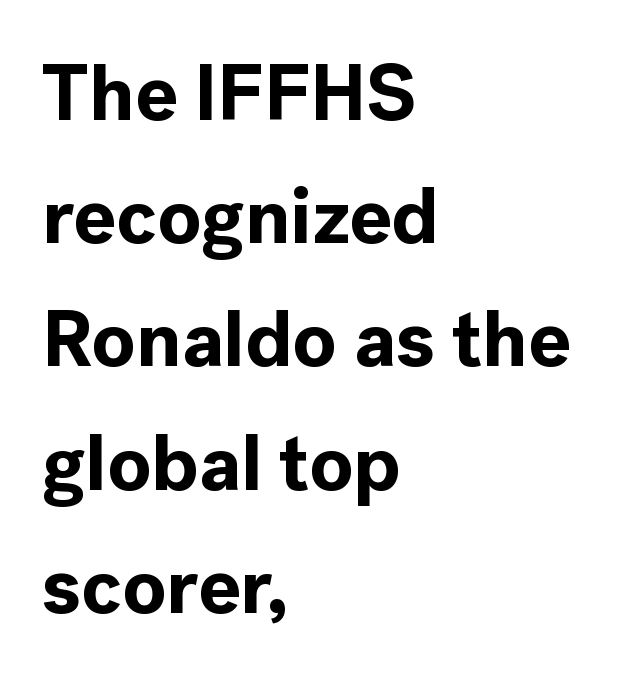
{"serif": "no", "italic": "no", "bold": "yes", "weight": "bold", "width": "normal", "x_height": "medium", "monospaced": "no", "underline": "no", "align": "left", "line_spacing": "normal", "line_spacing_ratio": 1.56, "letter_spacing": "normal", "letter_spacing_em": 0.0, "glyph_px": 79}
